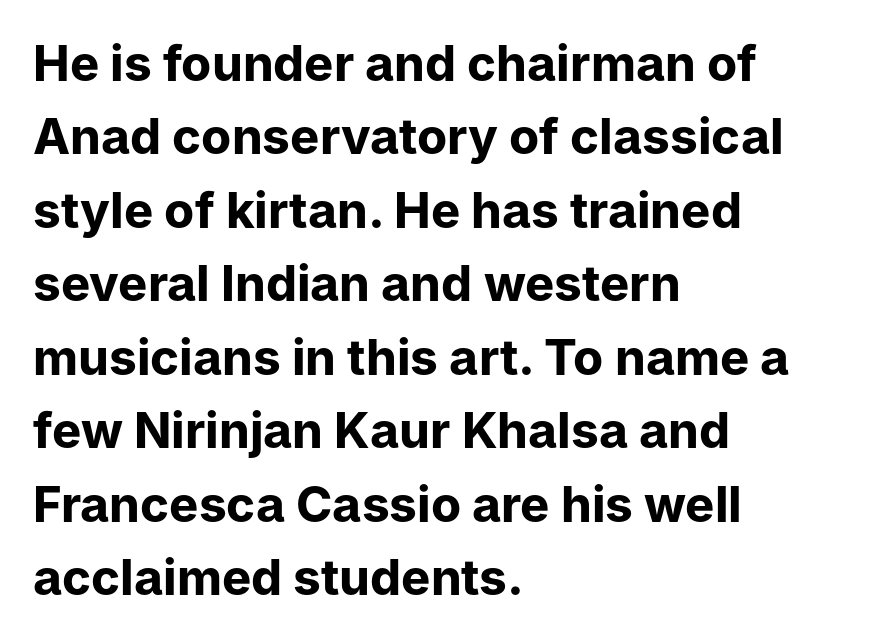
{"serif": "no", "italic": "no", "bold": "yes", "weight": "bold", "width": "normal", "stroke_contrast": "low", "x_height": "medium", "monospaced": "no", "underline": "no", "align": "left", "line_spacing": "normal", "line_spacing_ratio": 1.5, "letter_spacing": "normal", "letter_spacing_em": 0.0, "glyph_px": 49}
